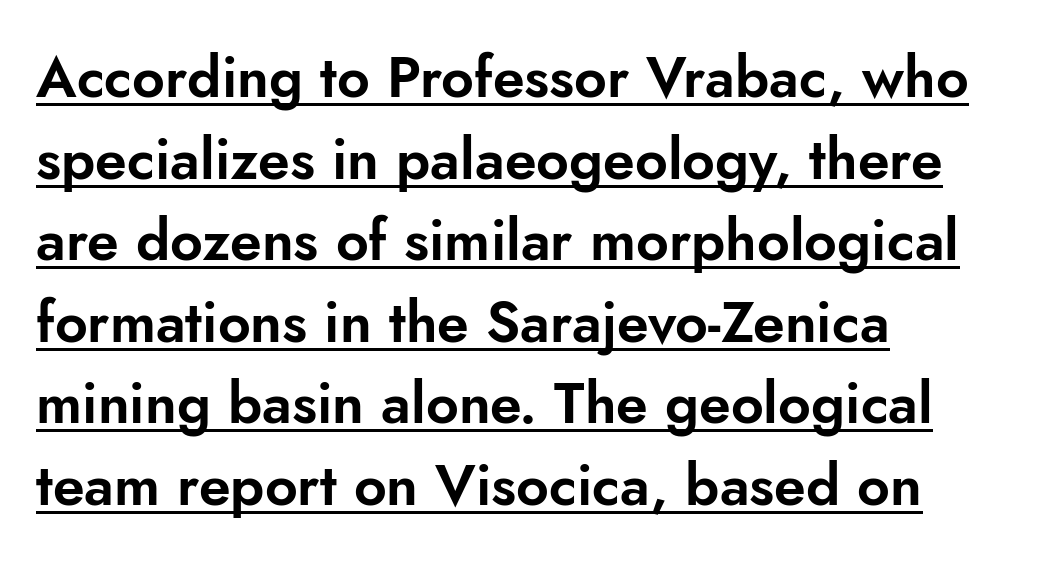
The image shows 57 px sans-serif type, upright; set left-aligned, normal line spacing (1.43x), normal letter spacing, underlined; low stroke contrast and a small x-height.
